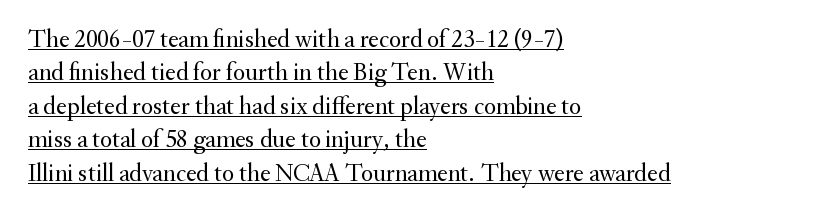
Casual observation: everything's shoved over to the left. Between one letter and the next there's only the usual sliver of space. Underlining? Definitely there. This is the regular roman posture of the typeface.
